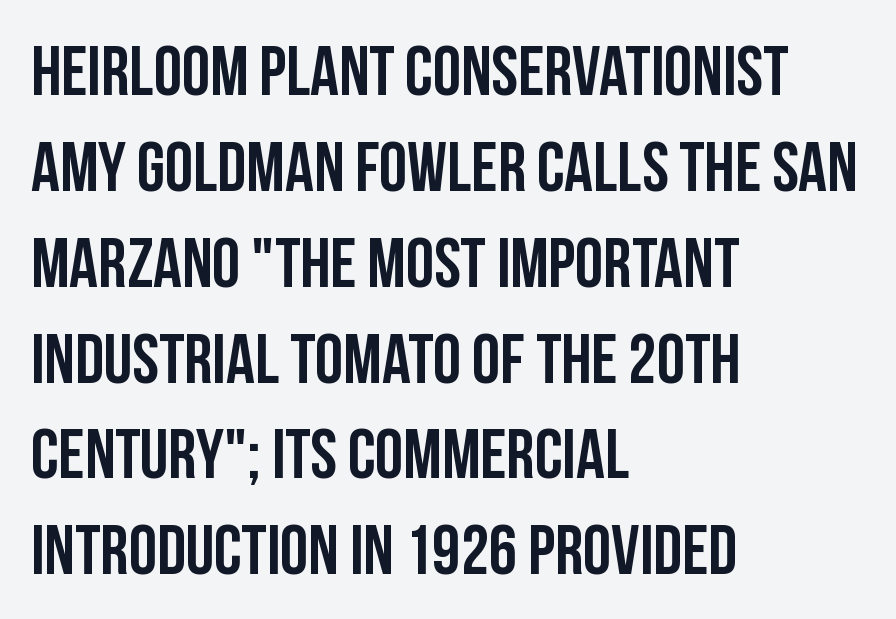
{"serif": "no", "italic": "no", "width": "condensed", "stroke_contrast": "low", "x_height": "large", "monospaced": "no", "underline": "no", "align": "left", "line_spacing": "normal", "line_spacing_ratio": 1.35, "letter_spacing": "normal", "letter_spacing_em": 0.0, "glyph_px": 71}
